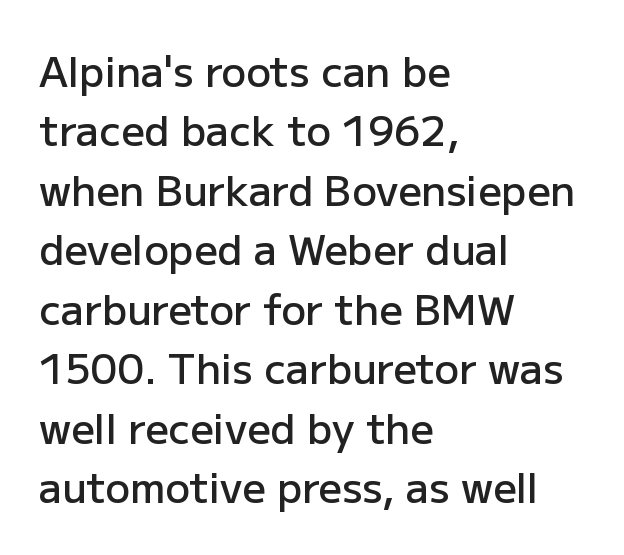
Compared with a centered layout, this one pins lines to the left instead. Examine the stroke ends and you'll find no serifs. The lines sit at an ordinary, default distance from one another. Characters remain perfectly vertical along every line.
